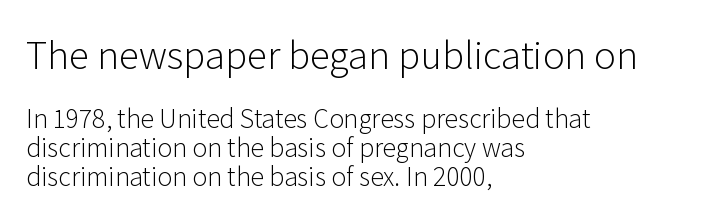
The rendering shrinks the type as you move from the upper chunk to the lower. If you drew a line through each stem, it would be perfectly vertical. Characters follow at the spacing the type designer built in. Words float on clear page, feet unadorned. Letters have the restrained weight of plain body copy at most. This sample has the flowing, uneven cadence of proportional lettering.
